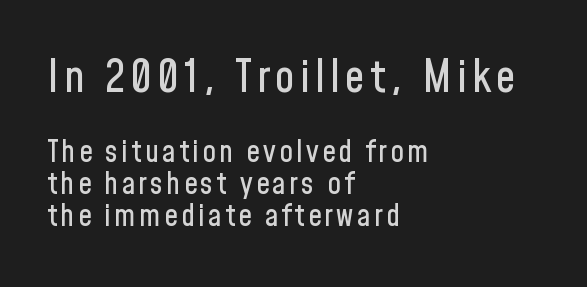
The image shows 45 px condensed sans-serif type, upright; set left-aligned, tight line spacing (1.08x), not underlined; the first (top) block is 1.5x larger; low stroke contrast and a medium x-height.
